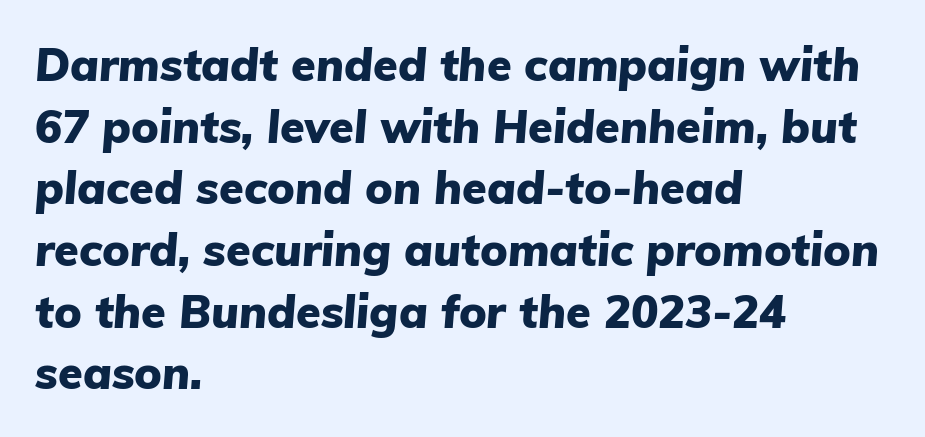
Clear beneath every line of the passage. The passage shown has conventional tracking throughout. This is oblique type, the kind used for emphasis or titles. Teacher's note: observe the even left margin — that is flush-left alignment.
